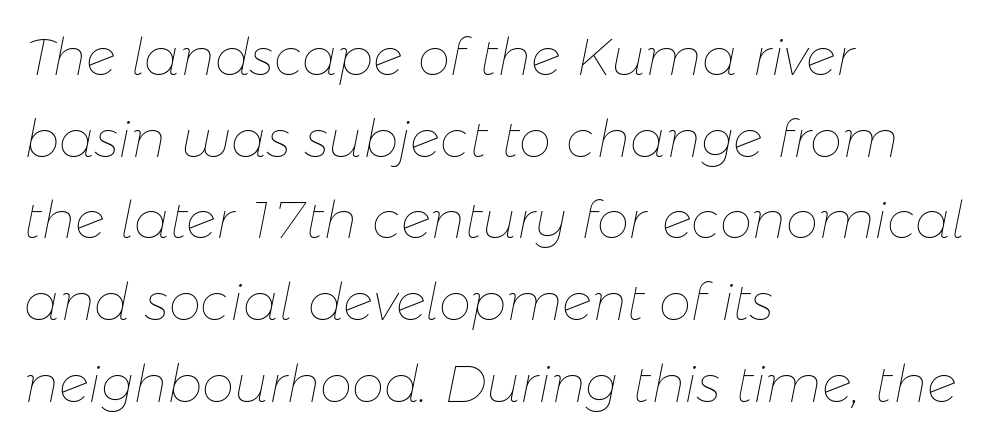
The image shows 52 px thin type, italic (leaning right); set left-aligned, normal line spacing (1.57x), normal letter spacing, not underlined; low stroke contrast and a medium x-height.
